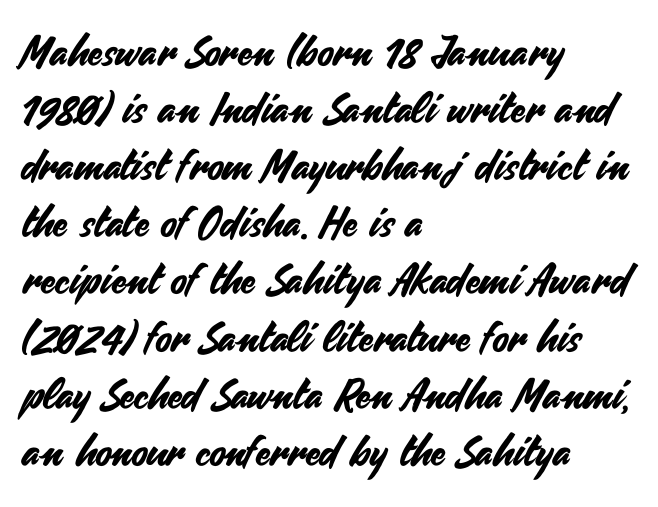
{"serif": "no", "width": "normal", "stroke_contrast": "medium", "x_height": "small", "monospaced": "no", "underline": "no", "align": "left", "line_spacing": "normal", "line_spacing_ratio": 1.36, "letter_spacing": "normal", "letter_spacing_em": 0.0, "glyph_px": 42}
